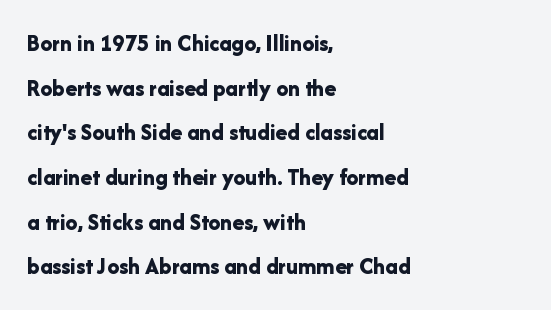
The image shows 24 px bold type, upright; set left-aligned, line spacing 1.86x, normal letter spacing, not underlined.
